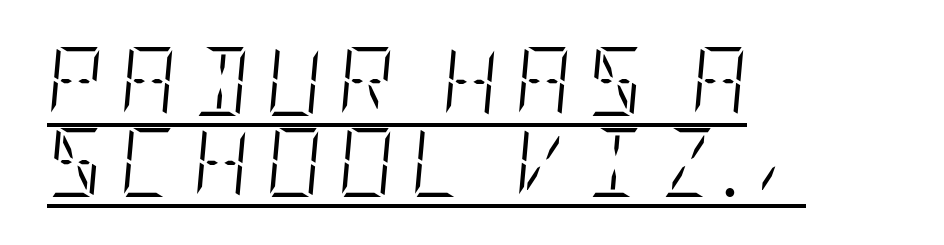
Reading down the block, your eye returns to a fixed left position each line. Caption: face not bold, strokes unweighted. The letters are slanted; this is an italic face. Honestly, the underline is the first thing you notice here.
